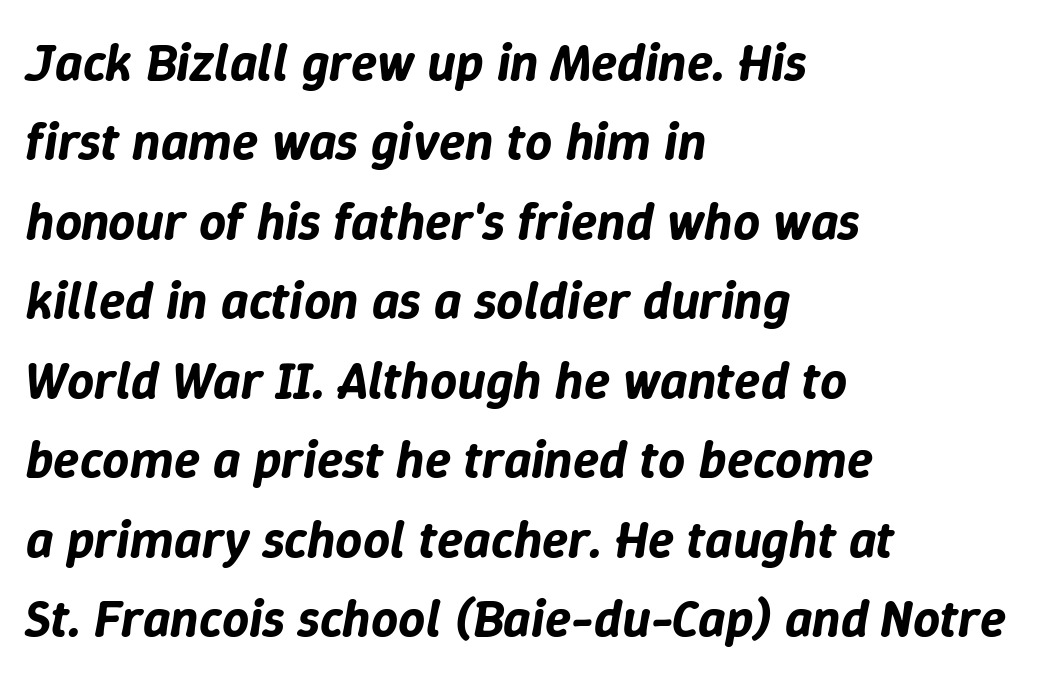
{"italic": "yes", "lean": "right", "slant_degrees": 9, "width": "normal", "stroke_contrast": "low", "x_height": "medium", "monospaced": "no", "underline": "no", "align": "left", "line_spacing": "normal", "line_spacing_ratio": 1.5, "letter_spacing": "normal", "letter_spacing_em": 0.0, "glyph_px": 53}
